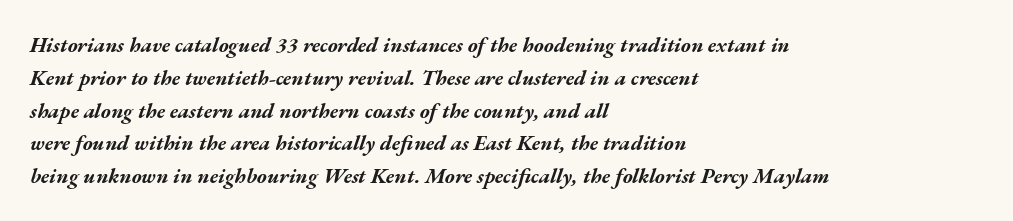
The image shows 21 px bold type, italic (leaning right); set left-aligned, normal line spacing (1.56x), normal letter spacing, not underlined.
